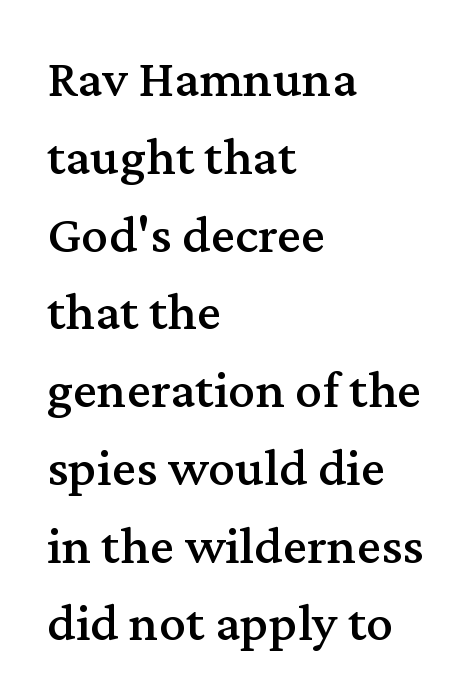
Q: Is the text italic (slanted)? A: No, it is upright.
Q: Is the typeface a serif or a sans-serif typeface? A: Serif.
Q: Is the text underlined? A: No.
Q: How is the paragraph aligned? A: Left-aligned.
Q: Is the spacing between letters normal or unusually wide? A: Normal.
Q: Is the spacing between lines tight, normal or loose? A: Normal.
Q: Width (condensed, normal, or wide)? A: Normal.
Q: Stroke contrast? A: Medium.
Q: x-height? A: Medium.
Q: Monospaced? A: No.
